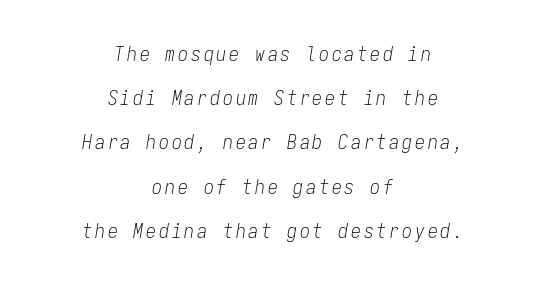
The image shows 20 px text type, italic (leaning right); set centered, loose line spacing (2.21x), not underlined.
